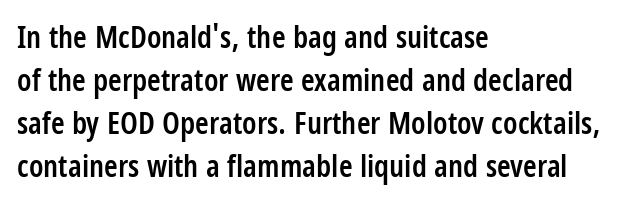
Proportional: the letters do not fall into vertical columns. Rendered with straight, roman letterforms. Type style note: lacks serifs. Nothing unusual about the tracking: characters are spaced as the font intends.
